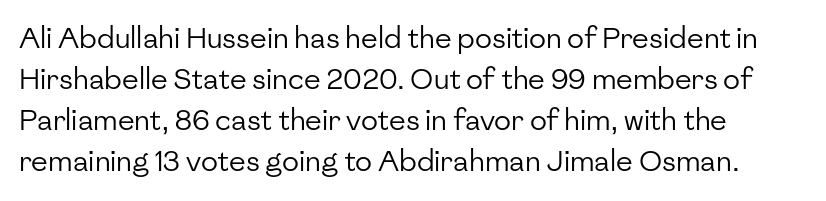
Q: Is the text bold? A: No.
Q: Is the text italic (slanted)? A: No, it is upright.
Q: Is the typeface a serif or a sans-serif typeface? A: Sans-serif.
Q: Is the text underlined? A: No.
Q: How is the paragraph aligned? A: Left-aligned.
Q: Is the spacing between letters normal or unusually wide? A: Normal.
Q: Is the spacing between lines tight, normal or loose? A: Normal.
Q: Width (condensed, normal, or wide)? A: Normal.
Q: Stroke contrast? A: Low.
Q: x-height? A: Medium.
Q: Monospaced? A: No.
